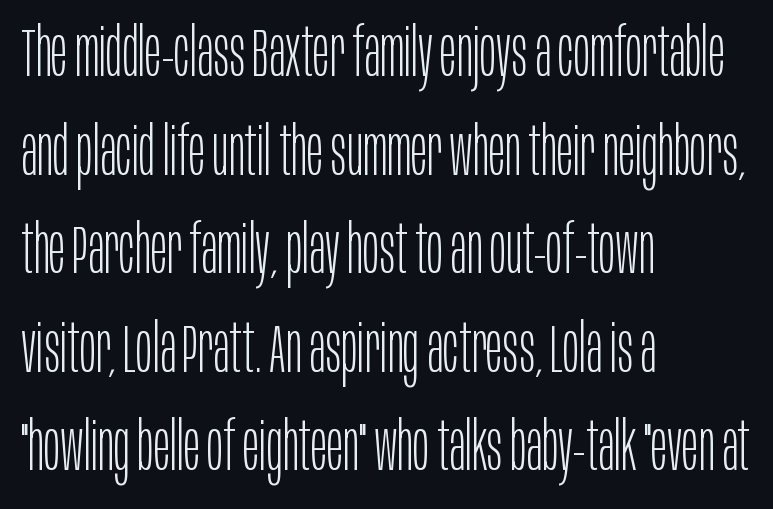
Q: Is the text bold? A: No.
Q: Is the text italic (slanted)? A: No, it is upright.
Q: Is the typeface a serif or a sans-serif typeface? A: Sans-serif.
Q: Is the text underlined? A: No.
Q: How is the paragraph aligned? A: Left-aligned.
Q: Is the spacing between letters normal or unusually wide? A: Normal.
Q: Is the spacing between lines tight, normal or loose? A: Normal.
Q: Width (condensed, normal, or wide)? A: Condensed.
Q: Stroke contrast? A: Low.
Q: x-height? A: Large.
Q: Monospaced? A: No.
